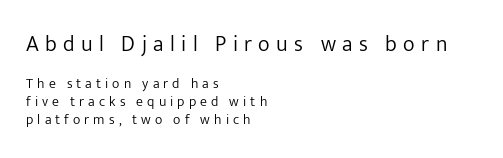
Q: Is the text bold? A: No.
Q: Is the text italic (slanted)? A: No, it is upright.
Q: Is the text underlined? A: No.
Q: How is the paragraph aligned? A: Left-aligned.
Q: Is the spacing between letters normal or unusually wide? A: Unusually wide.
Q: Is the spacing between lines tight, normal or loose? A: Normal.
Q: Which block of text is set in a larger size, the first (top) or the second (bottom)? A: The first (top) one.
